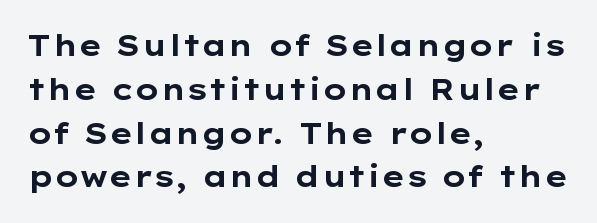
{"serif": "no", "italic": "no", "bold": "yes", "weight": "bold", "width": "wide", "stroke_contrast": "low", "x_height": "medium", "monospaced": "no", "underline": "no", "align": "left", "line_spacing": "normal", "line_spacing_ratio": 1.51, "letter_spacing": "normal", "letter_spacing_em": 0.0, "glyph_px": 29}
